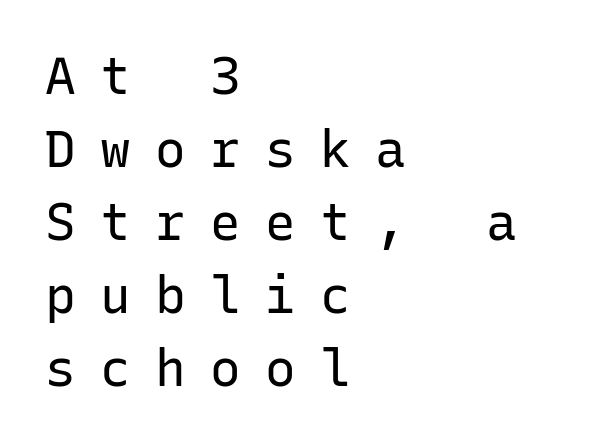
{"serif": "no", "italic": "no", "bold": "no", "weight": "regular", "width": "normal", "stroke_contrast": "low", "x_height": "medium", "monospaced": "yes", "underline": "no", "align": "left", "line_spacing": "normal", "line_spacing_ratio": 1.43, "letter_spacing": "wide", "letter_spacing_em": 0.48, "glyph_px": 51}
